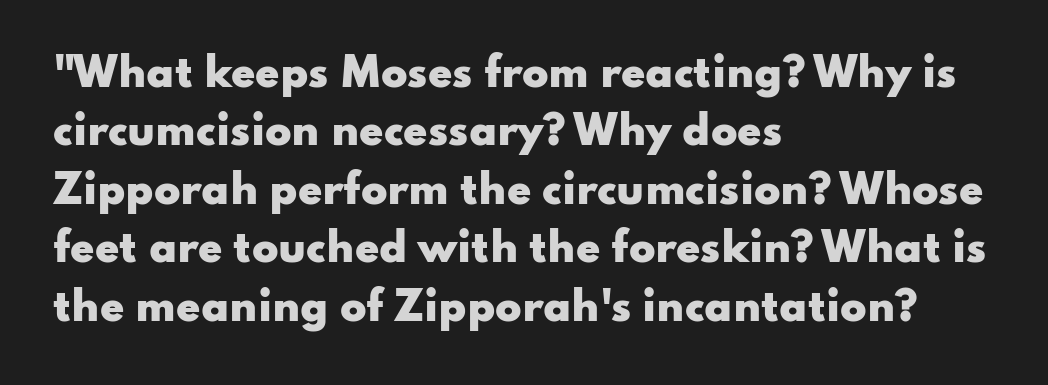
The image shows 39 px heavy, wide sans-serif type, upright; set left-aligned, normal line spacing (1.5x), normal letter spacing, not underlined; low stroke contrast and a small x-height.
